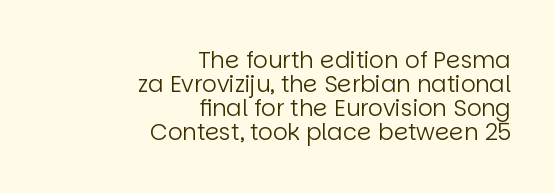
The image shows 23 px text type, upright; set right-aligned, tight line spacing (1.05x), normal letter spacing, not underlined.
